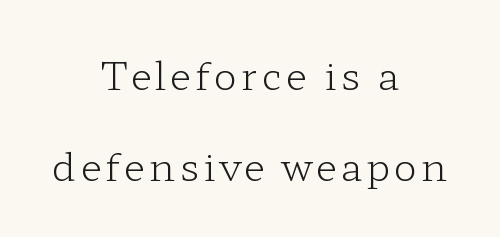
Q: Is the text bold? A: No.
Q: Is the text italic (slanted)? A: No, it is upright.
Q: Is the typeface a serif or a sans-serif typeface? A: Serif.
Q: Is the text underlined? A: No.
Q: How is the paragraph aligned? A: Centered.
Q: Is the spacing between lines tight, normal or loose? A: Loose.
Q: Width (condensed, normal, or wide)? A: Wide.
Q: Stroke contrast? A: Low.
Q: x-height? A: Medium.
Q: Monospaced? A: No.
